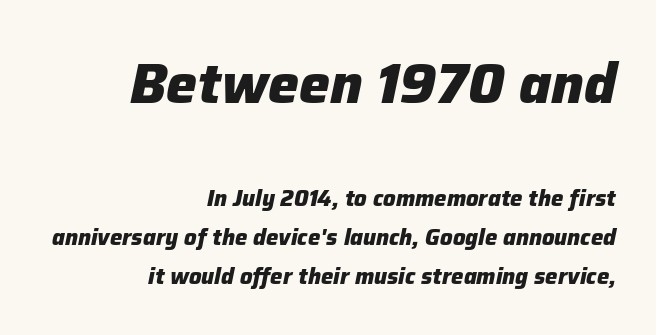
Q: Is the text bold? A: Yes.
Q: Is the text italic (slanted)? A: Yes, it leans right by about 12 degrees.
Q: Is the text underlined? A: No.
Q: How is the paragraph aligned? A: Right-aligned.
Q: Is the spacing between letters normal or unusually wide? A: Normal.
Q: Which block of text is set in a larger size, the first (top) or the second (bottom)? A: The first (top) one.
Q: Width (condensed, normal, or wide)? A: Normal.
Q: Stroke contrast? A: Low.
Q: x-height? A: Medium.
Q: Monospaced? A: No.
